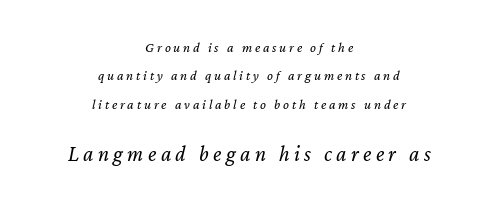
The image shows 22 px text type, italic (leaning right); set centered, loose line spacing (2.02x), unusually wide letter spacing (+0.2 em), not underlined; the second (bottom) block is 1.57x larger.
